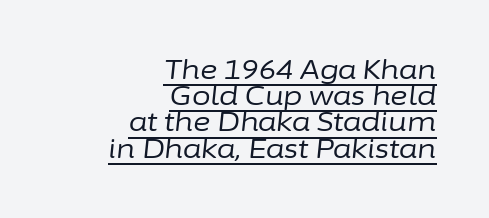
In CSS terms this would be text-align: right. The face used here has a pronounced slope to its letters. The letterforms sit at book weight or below. This rendering features underlined lettering. You could call the tracking neutral — neither tight nor loose. In terms of leading, this rendering errs on the cramped side.
